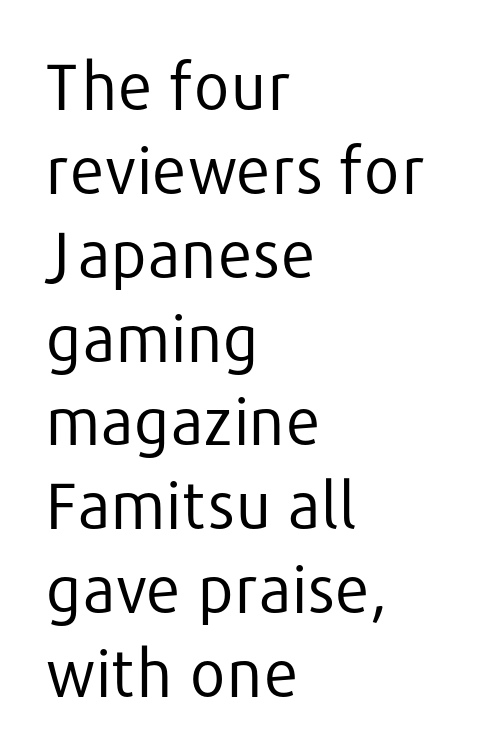
Does the lettering tilt? It doesn't — this is upright. I'd call this a sans setting — the letters go barefoot. This reads as an unemphasized weight, regular at the heaviest. Interline gaps are of average width in this sample. Letter spacing: default.
